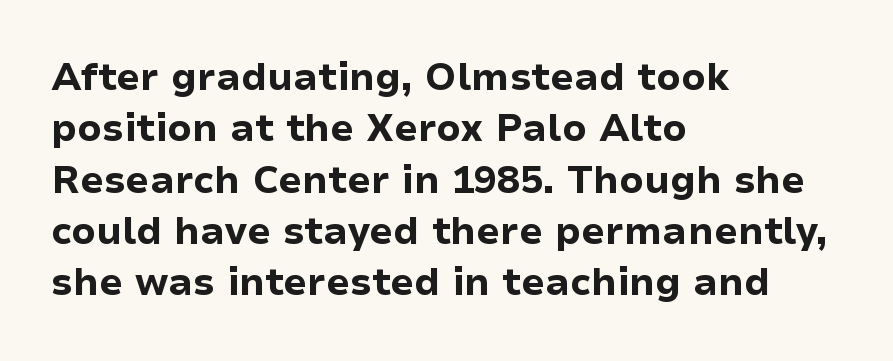
Q: Is the text bold? A: Yes.
Q: Is the text italic (slanted)? A: No, it is upright.
Q: Is the typeface a serif or a sans-serif typeface? A: Sans-serif.
Q: Is the text underlined? A: No.
Q: How is the paragraph aligned? A: Left-aligned.
Q: Is the spacing between letters normal or unusually wide? A: Normal.
Q: Is the spacing between lines tight, normal or loose? A: Normal.
Q: Width (condensed, normal, or wide)? A: Normal.
Q: Stroke contrast? A: Low.
Q: x-height? A: Medium.
Q: Monospaced? A: No.
